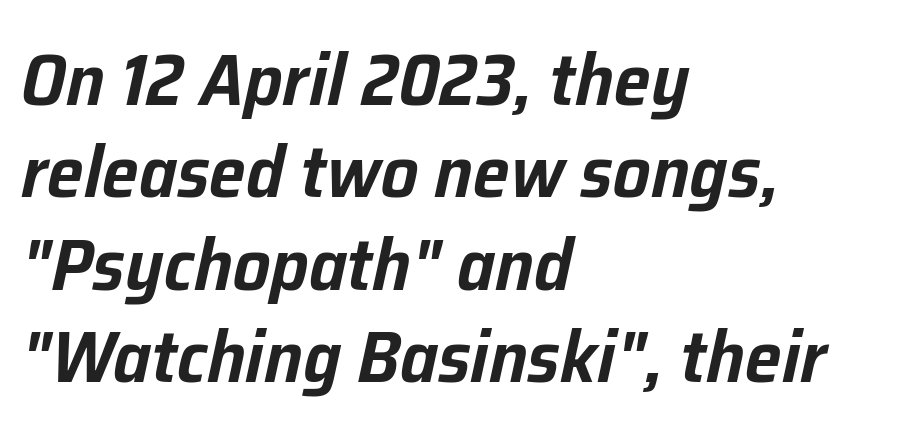
Nobody drew a line under any word here. It's the slanting kind of type. The gaps between neighbouring characters are ordinary and unremarkable. Each new line begins a customary step beneath the previous one. Line beginnings align vertically; line endings do not. Think of a printed novel: that variable character pitch is what you see here.
